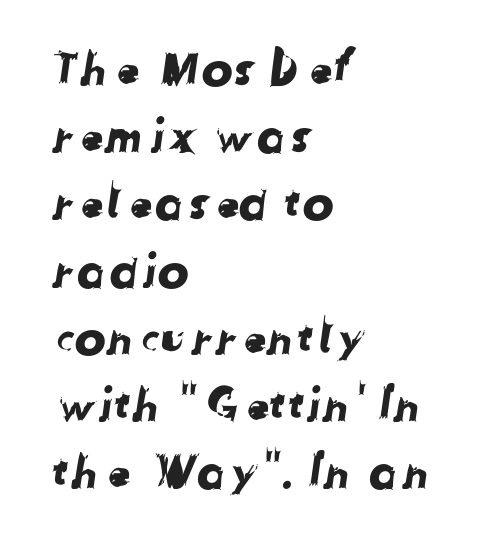
{"serif": "no", "width": "normal", "stroke_contrast": "low", "x_height": "medium", "monospaced": "no", "underline": "no", "align": "left", "line_spacing": "normal", "line_spacing_ratio": 1.43, "letter_spacing": "normal", "letter_spacing_em": 0.0, "glyph_px": 47}
